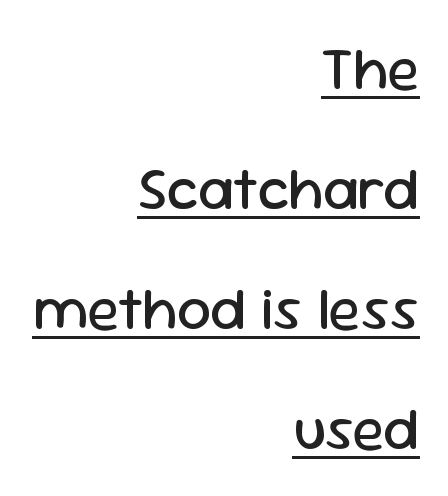
Character widths vary here, with narrow letters taking less room than wide ones. Every stem runs plumb, perpendicular to the baseline. Look at the bottom of the vertical strokes: they stop flat, with no serifs. What decoration does the sample have? An underline. A quiet, ordinary-to-light weight characterises the typeface.
